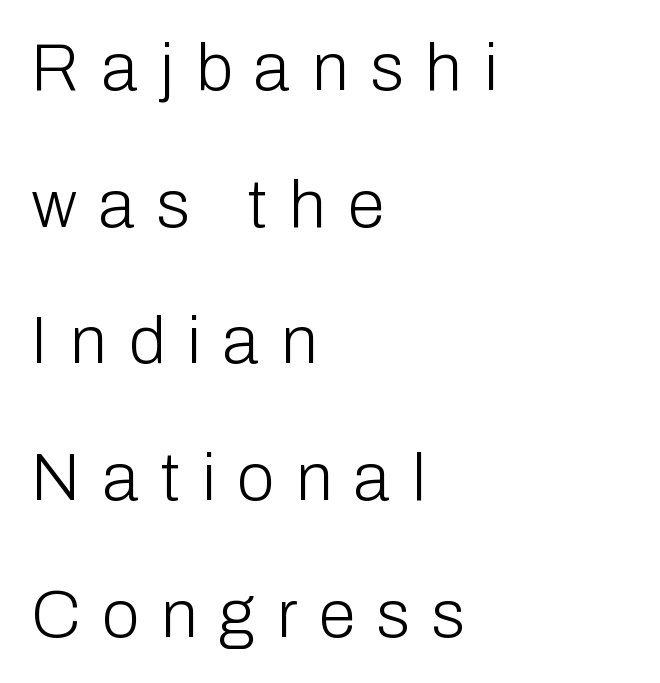
The image shows 67 px light sans-serif type, upright; set left-aligned, loose line spacing (2.04x), unusually wide letter spacing (+0.33 em), not underlined; low stroke contrast and a medium x-height.
